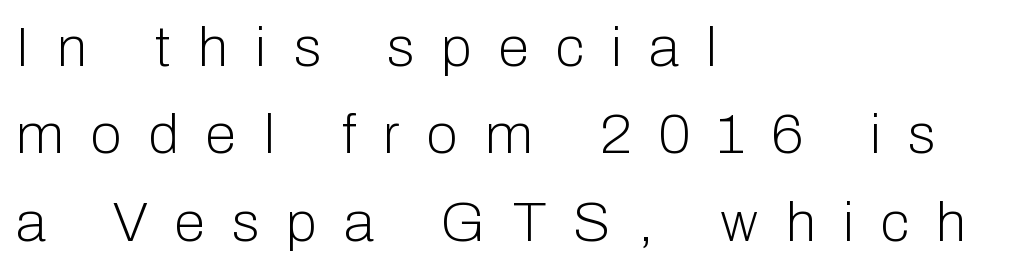
The image shows 56 px light sans-serif type, upright; set left-aligned, normal line spacing (1.56x), unusually wide letter spacing (+0.49 em), not underlined; low stroke contrast and a medium x-height.
